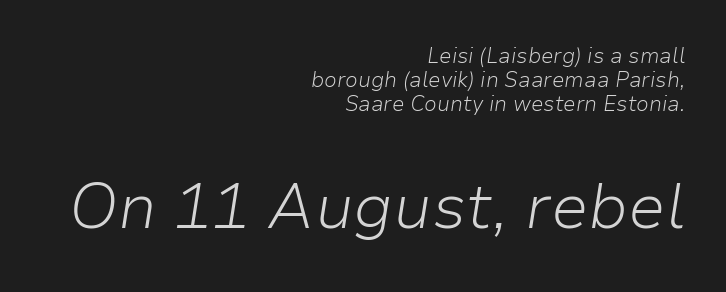
{"italic": "yes", "lean": "right", "slant_degrees": 9, "bold": "no", "weight": "light", "width": "normal", "stroke_contrast": "low", "x_height": "medium", "monospaced": "no", "underline": "no", "align": "right", "line_spacing": "tight", "line_spacing_ratio": 1.15, "letter_spacing": "normal", "letter_spacing_em": 0.0, "larger_block": "second", "size_ratio": 3.0, "glyph_px": 63}
